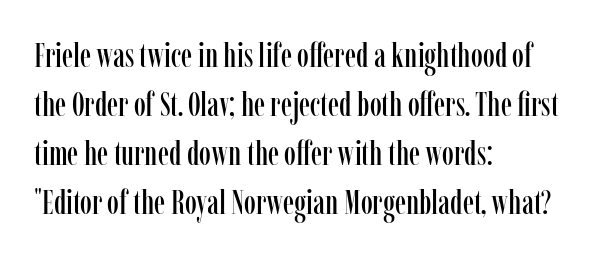
The string is rendered with underlining switched off. Ascenders rise straight up at ninety degrees. Regular leading. In terms of letterspacing, this is plain default setting.
